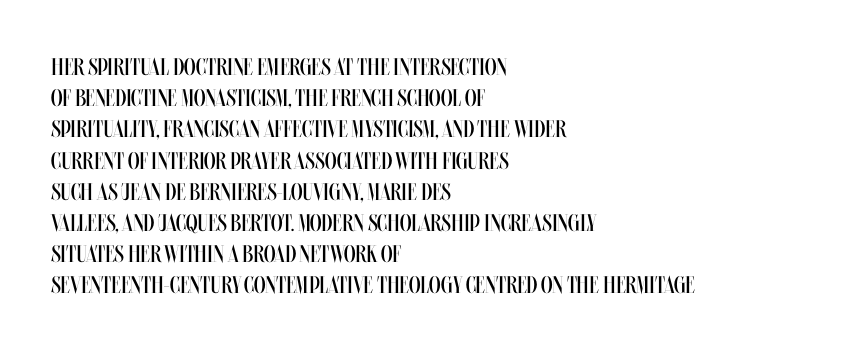
The ragged edge is on the right, which tells us the setting is flush left. The passage shown is not underscored anywhere. These lines were composed using upright roman letters. This sample uses plain, unmodified letter spacing. Reading down the column, the eye jumps a familiar distance to each next line.
